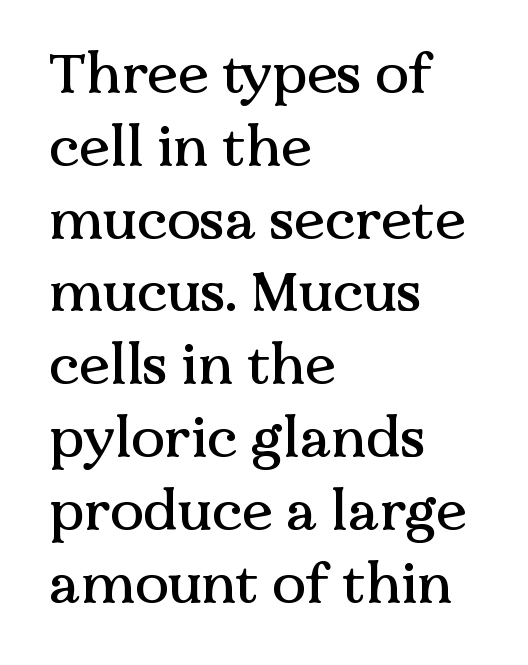
When letters stand straight like this, we call the style roman or upright. Small tapered or slab feet sit at the stroke ends, so this counts as serif. Vertically, the passage feels balanced, rows spaced as you'd expect. What stands out about the letter spacing? Nothing — it is the standard amount.
